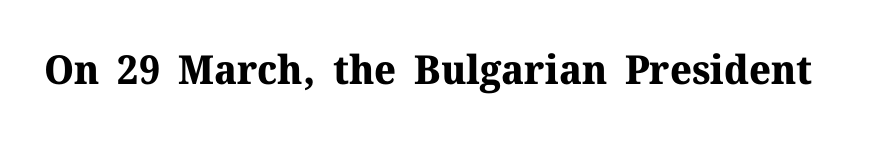
Q: Is the text bold? A: Yes.
Q: Is the text italic (slanted)? A: No, it is upright.
Q: Is the typeface a serif or a sans-serif typeface? A: Serif.
Q: Is the text underlined? A: No.
Q: Is the spacing between letters normal or unusually wide? A: Normal.
Q: Width (condensed, normal, or wide)? A: Normal.
Q: Stroke contrast? A: Medium.
Q: x-height? A: Medium.
Q: Monospaced? A: No.
